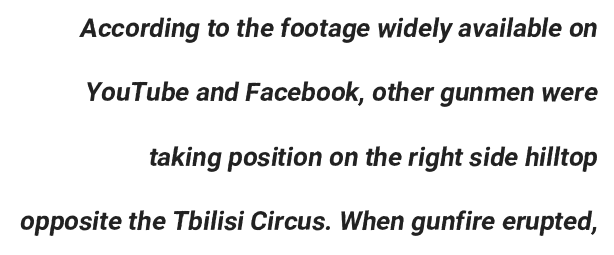
{"underline": "no", "line_spacing": "loose", "line_spacing_ratio": 2.48, "letter_spacing": "normal", "letter_spacing_em": 0.0, "glyph_px": 26}
